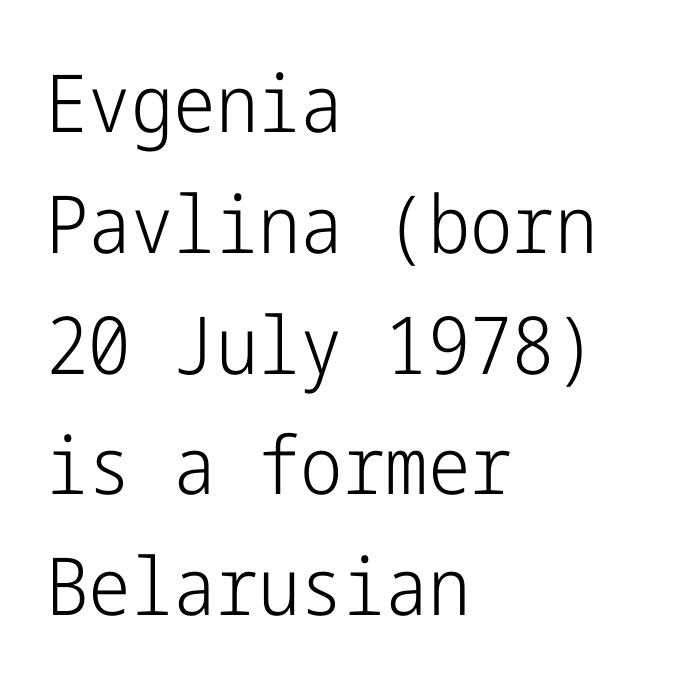
Tracking here is standard; glyphs follow each other at the usual distance. Is there much room between lines? A standard amount, neither cramped nor airy. The type sits square on the baseline with zero lean. Left-aligned paragraph, ragged on the right.
